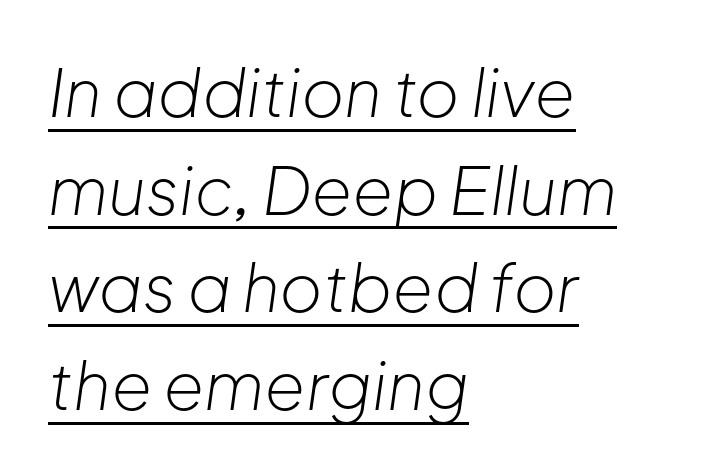
The image shows 66 px light type, italic (leaning right); set left-aligned, normal line spacing (1.48x), normal letter spacing, underlined; low stroke contrast and a medium x-height.
